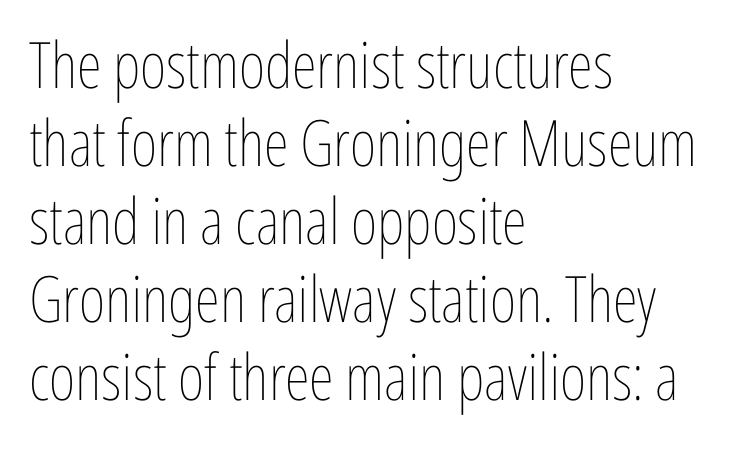
Q: Is the text bold? A: No.
Q: Is the text italic (slanted)? A: No, it is upright.
Q: Is the text underlined? A: No.
Q: How is the paragraph aligned? A: Left-aligned.
Q: Is the spacing between letters normal or unusually wide? A: Normal.
Q: Width (condensed, normal, or wide)? A: Condensed.
Q: Stroke contrast? A: Low.
Q: x-height? A: Medium.
Q: Monospaced? A: No.
